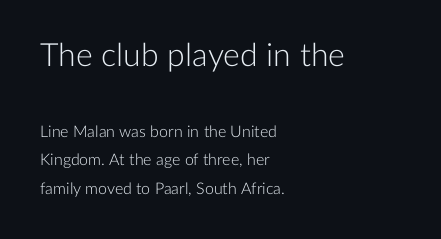
The image shows 32 px light sans-serif type, upright; set left-aligned, line spacing 1.81x, normal letter spacing, not underlined; the first (top) block is 2.0x larger; low stroke contrast and a medium x-height.
